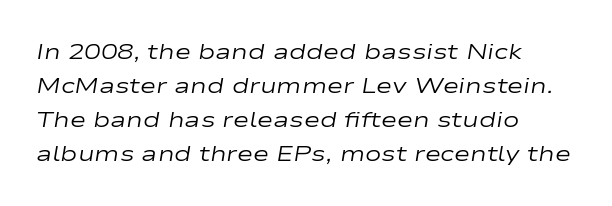
Q: Is the text bold? A: No.
Q: Is the text italic (slanted)? A: Yes, it leans right by about 9 degrees.
Q: Is the text underlined? A: No.
Q: How is the paragraph aligned? A: Left-aligned.
Q: Is the spacing between letters normal or unusually wide? A: Normal.
Q: Is the spacing between lines tight, normal or loose? A: Normal.
